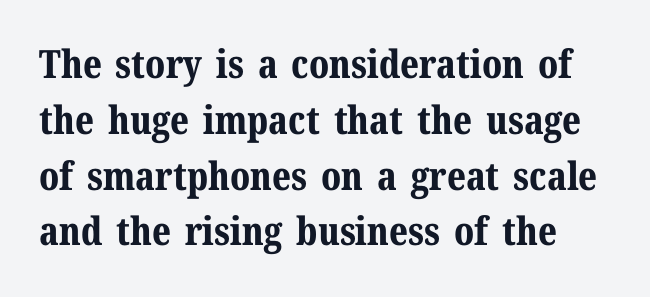
{"serif": "yes", "italic": "no", "bold": "yes", "weight": "bold", "width": "normal", "stroke_contrast": "medium", "x_height": "medium", "monospaced": "no", "underline": "no", "line_spacing": "normal", "line_spacing_ratio": 1.43, "letter_spacing": "normal", "letter_spacing_em": 0.0, "glyph_px": 39}
